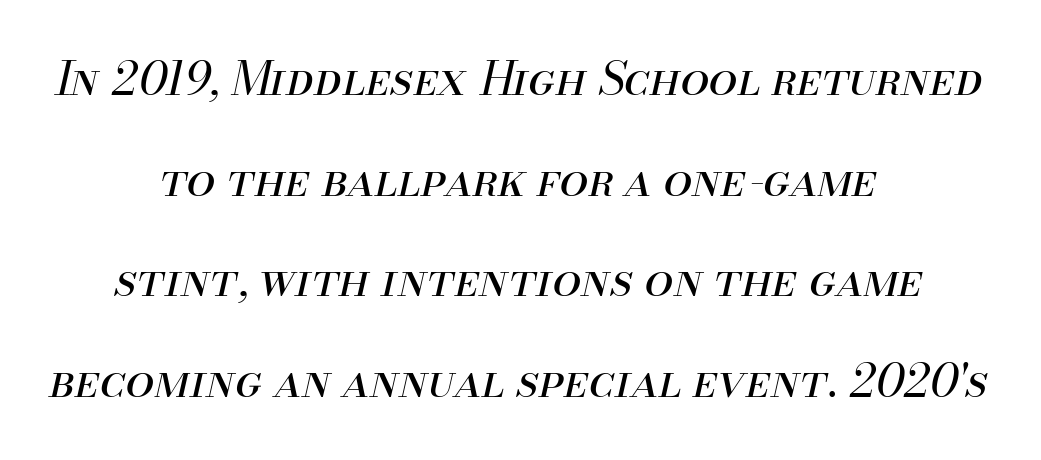
{"italic": "yes", "lean": "right", "slant_degrees": 13, "bold": "no", "weight": "regular", "width": "normal", "stroke_contrast": "medium", "x_height": "small", "monospaced": "no", "underline": "no", "align": "center", "line_spacing": "loose", "line_spacing_ratio": 2.19, "letter_spacing": "normal", "letter_spacing_em": 0.0, "glyph_px": 46}
